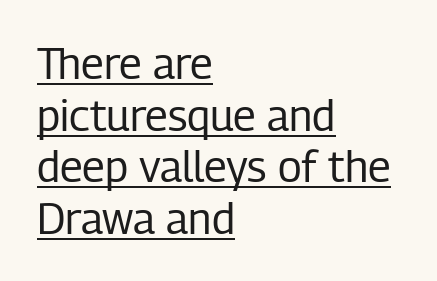
{"serif": "no", "italic": "no", "bold": "no", "weight": "regular", "width": "condensed", "stroke_contrast": "low", "x_height": "medium", "monospaced": "no", "underline": "yes", "align": "left", "line_spacing_ratio": 1.2, "letter_spacing": "normal", "letter_spacing_em": 0.0, "glyph_px": 43}
